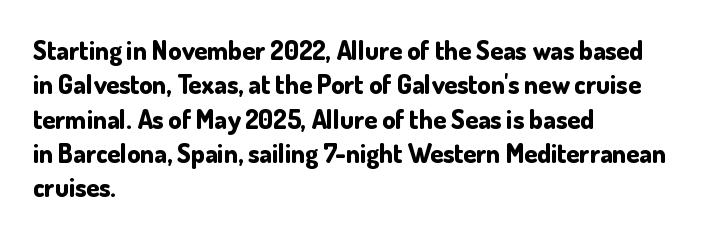
Q: Is the text bold? A: Yes.
Q: Is the text italic (slanted)? A: No, it is upright.
Q: Is the text underlined? A: No.
Q: How is the paragraph aligned? A: Left-aligned.
Q: Is the spacing between letters normal or unusually wide? A: Normal.
Q: Is the spacing between lines tight, normal or loose? A: Normal.
